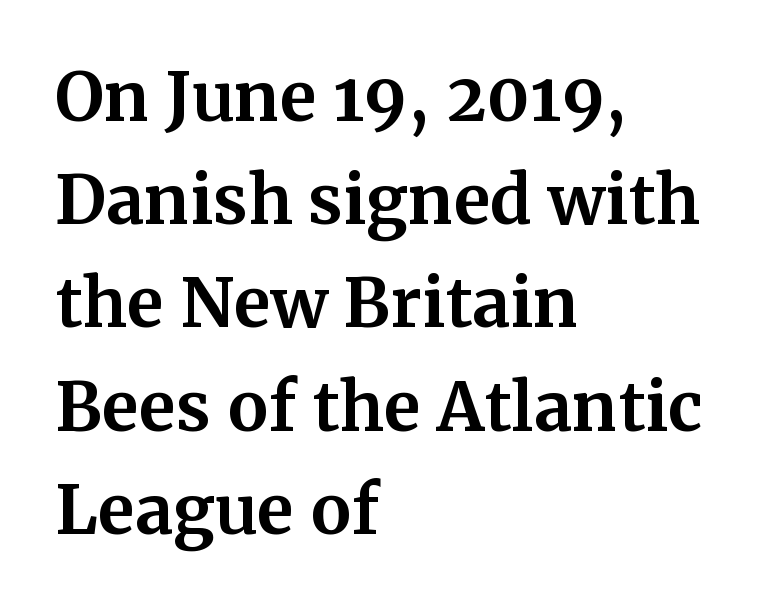
Q: Is the text bold? A: Yes.
Q: Is the text italic (slanted)? A: No, it is upright.
Q: Is the typeface a serif or a sans-serif typeface? A: Serif.
Q: Is the text underlined? A: No.
Q: How is the paragraph aligned? A: Left-aligned.
Q: Is the spacing between letters normal or unusually wide? A: Normal.
Q: Is the spacing between lines tight, normal or loose? A: Normal.
Q: Width (condensed, normal, or wide)? A: Normal.
Q: Stroke contrast? A: Medium.
Q: x-height? A: Medium.
Q: Monospaced? A: No.
